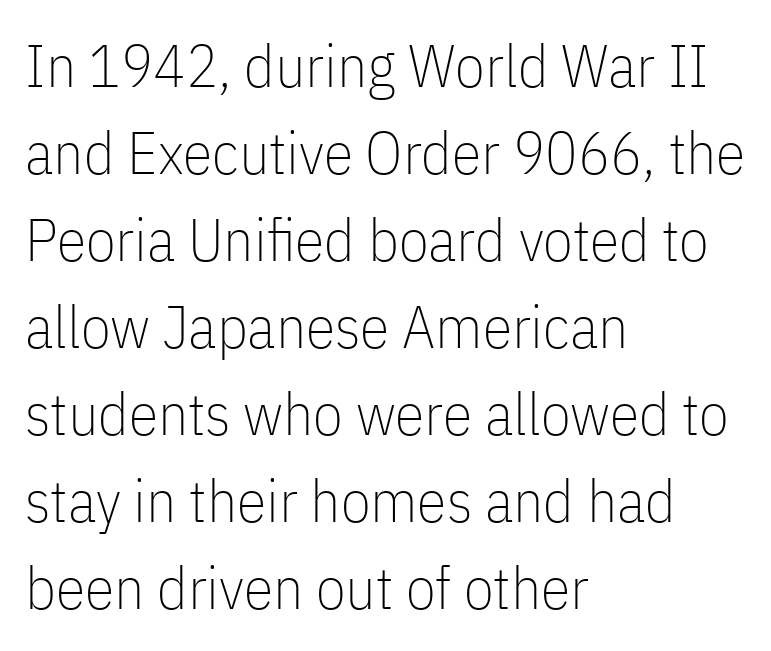
Is there any slant? The stems are plumb. The text block is weighted toward the left margin, trailing off unevenly rightward. Compared with typical paragraphs, the rows here are spaced about the same. Classification — sans serif. You could call the tracking neutral — neither tight nor loose.
